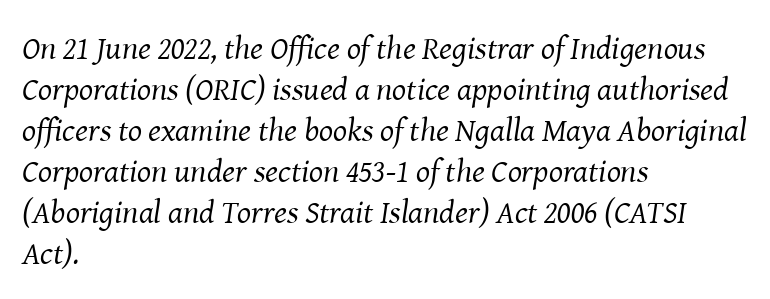
{"serif": "yes", "italic": "yes", "lean": "right", "slant_degrees": 8, "bold": "no", "weight": "regular", "width": "normal", "stroke_contrast": "medium", "x_height": "medium", "monospaced": "no", "underline": "no", "align": "left", "line_spacing_ratio": 1.24, "letter_spacing": "normal", "letter_spacing_em": 0.0, "glyph_px": 33}
